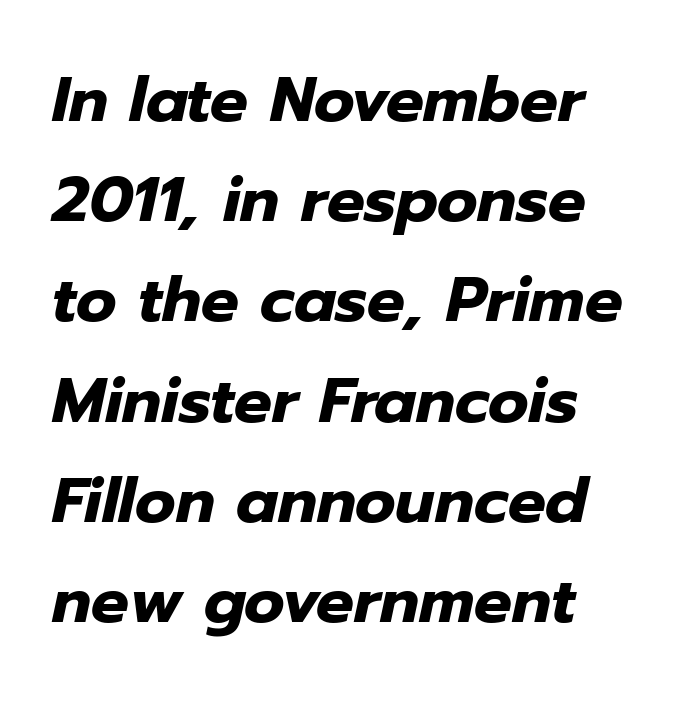
{"italic": "yes", "lean": "right", "slant_degrees": 12, "bold": "yes", "weight": "heavy", "width": "normal", "stroke_contrast": "low", "x_height": "medium", "monospaced": "no", "underline": "no", "align": "left", "line_spacing": "normal", "line_spacing_ratio": 1.59, "letter_spacing": "normal", "letter_spacing_em": 0.0, "glyph_px": 63}
